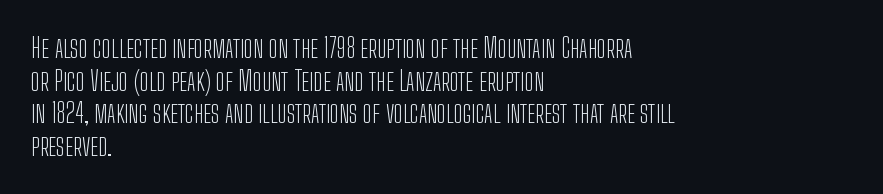
What stands out about the letter spacing? Nothing — it is the standard amount. This is not heavy type; no bold has been used. Just letters on the line, the space beneath them empty. Notice how the stems are strictly vertical — no italics here. This rendering uses left alignment, leaving the right contour irregular.
